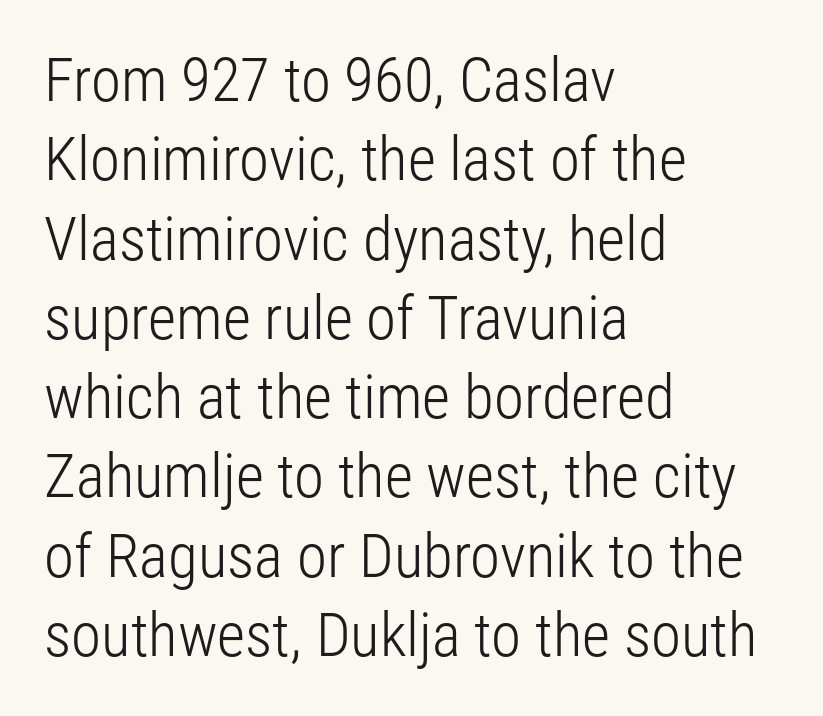
The image shows 61 px light, condensed sans-serif type, upright; set left-aligned, normal line spacing (1.3x), normal letter spacing, not underlined; low stroke contrast and a medium x-height.
